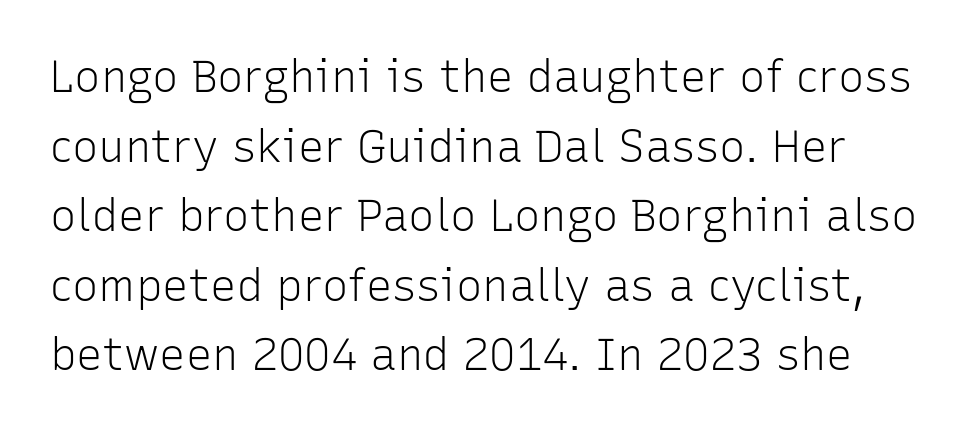
The image shows 44 px light sans-serif type, upright; set normal line spacing (1.58x), normal letter spacing, not underlined; low stroke contrast and a medium x-height.
